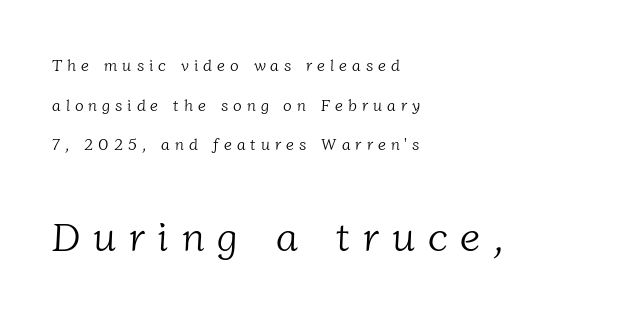
Q: Is the text bold? A: No.
Q: Is the typeface a serif or a sans-serif typeface? A: Serif.
Q: Is the text underlined? A: No.
Q: How is the paragraph aligned? A: Left-aligned.
Q: Is the spacing between letters normal or unusually wide? A: Unusually wide.
Q: Is the spacing between lines tight, normal or loose? A: Loose.
Q: Which block of text is set in a larger size, the first (top) or the second (bottom)? A: The second (bottom) one.
Q: Width (condensed, normal, or wide)? A: Normal.
Q: Stroke contrast? A: Low.
Q: x-height? A: Medium.
Q: Monospaced? A: No.
